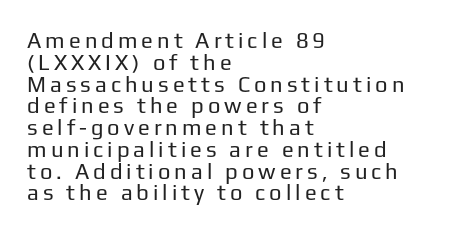
The image shows 22 px text type, upright; set left-aligned, tight line spacing (0.99x), not underlined.
